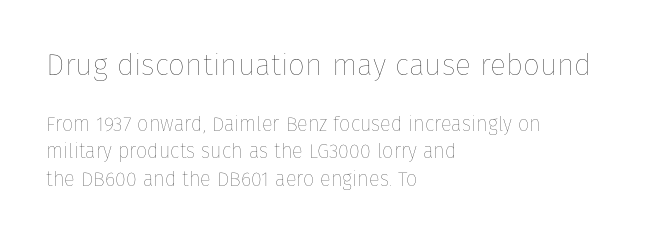
The image shows 30 px thin type, upright; set left-aligned, normal line spacing (1.39x), normal letter spacing, not underlined; the first (top) block is 1.5x larger; low stroke contrast and a medium x-height.
